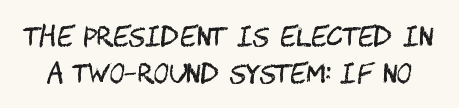
How would I describe the line gaps? Plain and ordinary. Stems here are at most as thick as an everyday book face. Does extra space separate the letters? No, they use regular spacing. Rule under the text: the space is simply empty. Characters remain perfectly vertical along every line.
